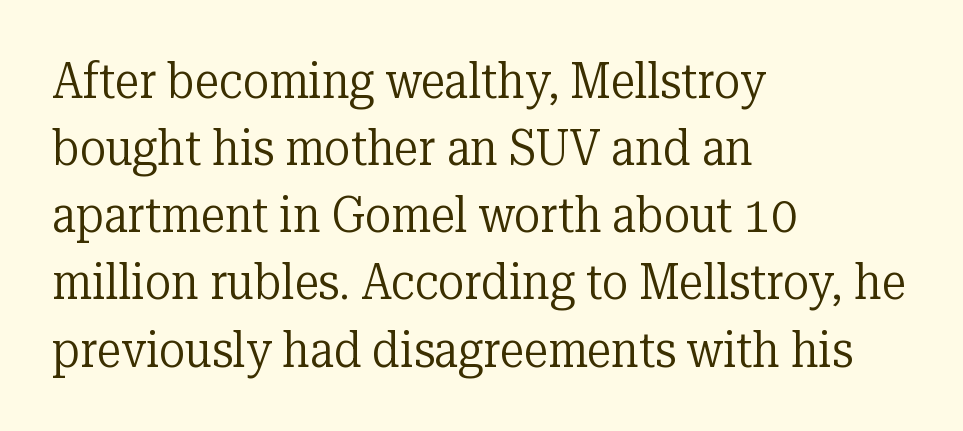
{"serif": "yes", "italic": "no", "bold": "no", "weight": "regular", "width": "normal", "stroke_contrast": "low", "x_height": "medium", "monospaced": "no", "underline": "no", "align": "left", "line_spacing": "normal", "line_spacing_ratio": 1.37, "letter_spacing": "normal", "letter_spacing_em": 0.0, "glyph_px": 49}
